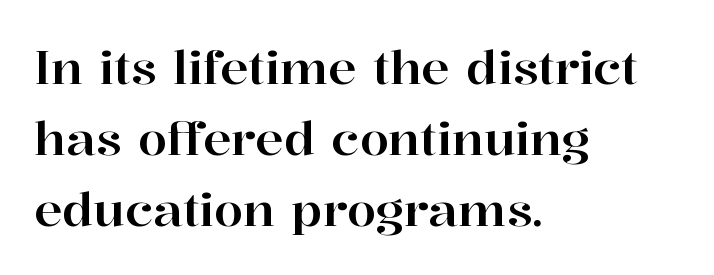
The rendering uses natural spacing where letterforms have individual widths. Tracking value appears to be zero — textbook default spacing. What kind of face is this? One with serifs. Posture: straight, roman, zero tilt. The designer left line spacing at the default.
